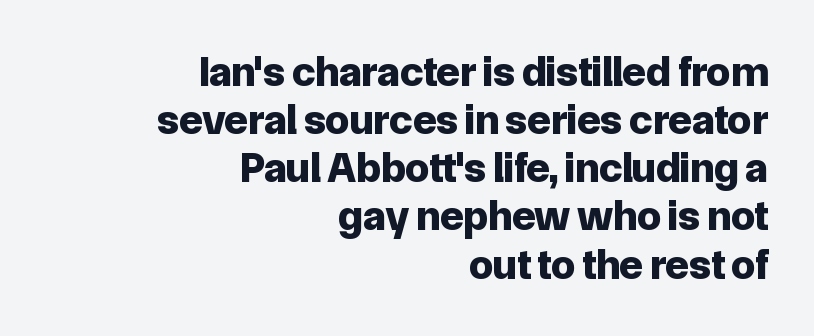
Q: Is the text bold? A: Yes.
Q: Is the text italic (slanted)? A: No, it is upright.
Q: Is the typeface a serif or a sans-serif typeface? A: Sans-serif.
Q: Is the text underlined? A: No.
Q: How is the paragraph aligned? A: Right-aligned.
Q: Is the spacing between letters normal or unusually wide? A: Normal.
Q: Is the spacing between lines tight, normal or loose? A: Tight.
Q: Width (condensed, normal, or wide)? A: Normal.
Q: Stroke contrast? A: Low.
Q: x-height? A: Medium.
Q: Monospaced? A: No.
